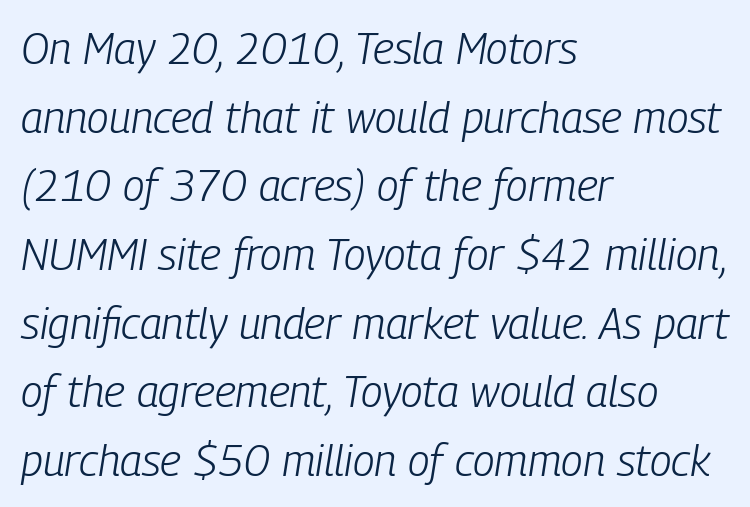
{"italic": "yes", "lean": "right", "slant_degrees": 9, "bold": "no", "weight": "light", "width": "condensed", "stroke_contrast": "low", "x_height": "medium", "monospaced": "no", "underline": "no", "align": "left", "line_spacing": "normal", "line_spacing_ratio": 1.56, "letter_spacing": "normal", "letter_spacing_em": 0.0, "glyph_px": 44}
